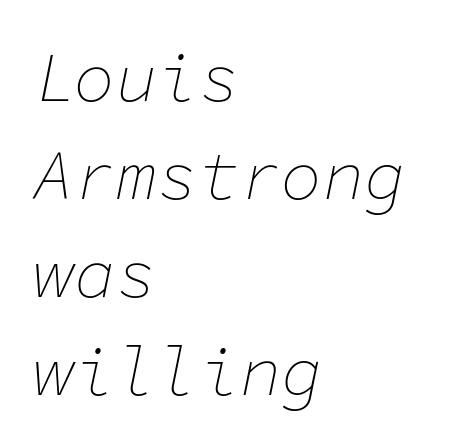
{"italic": "yes", "lean": "right", "slant_degrees": 11, "bold": "no", "weight": "thin", "width": "normal", "stroke_contrast": "low", "x_height": "medium", "monospaced": "yes", "underline": "no", "align": "left", "line_spacing": "normal", "line_spacing_ratio": 1.42, "letter_spacing": "normal", "letter_spacing_em": 0.0, "glyph_px": 69}
